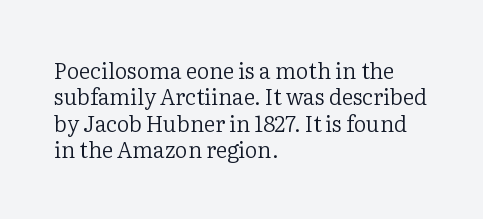
{"italic": "no", "bold": "no", "underline": "no", "align": "left", "line_spacing_ratio": 1.2, "letter_spacing": "normal", "letter_spacing_em": 0.0, "glyph_px": 22}
